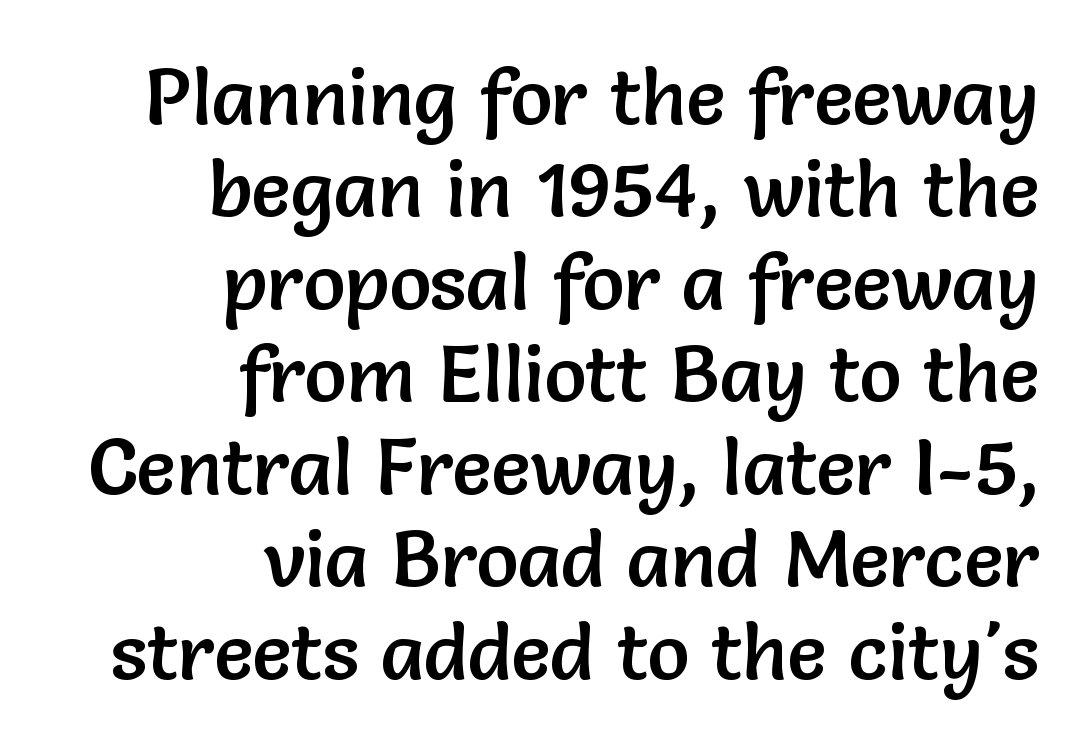
The image shows 79 px sans-serif type, upright; set right-aligned, line spacing 1.17x, normal letter spacing, not underlined; low stroke contrast and a medium x-height.
